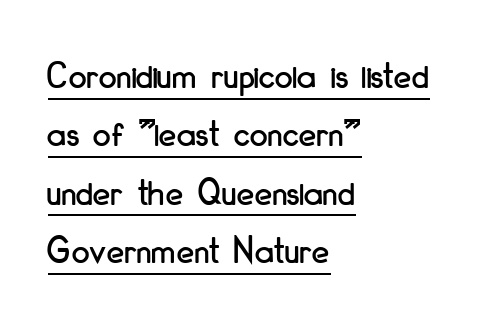
Q: Is the text italic (slanted)? A: No, it is upright.
Q: Is the typeface a serif or a sans-serif typeface? A: Sans-serif.
Q: Is the text underlined? A: Yes.
Q: How is the paragraph aligned? A: Left-aligned.
Q: Is the spacing between letters normal or unusually wide? A: Normal.
Q: Is the spacing between lines tight, normal or loose? A: Normal.
Q: Width (condensed, normal, or wide)? A: Condensed.
Q: Stroke contrast? A: Low.
Q: x-height? A: Small.
Q: Monospaced? A: No.
